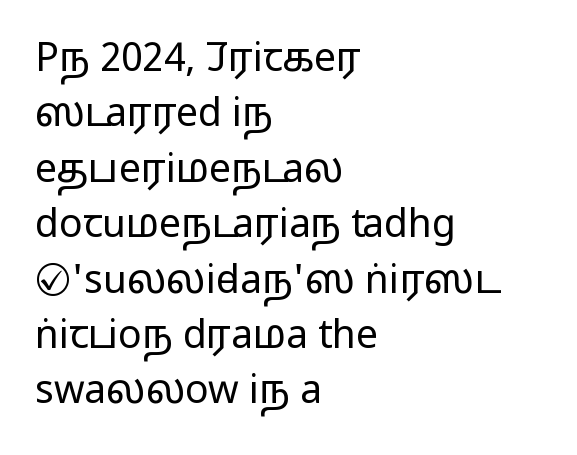
The image shows 39 px regular-weight, wide sans-serif type, upright; set left-aligned, normal line spacing (1.42x), normal letter spacing, not underlined; low stroke contrast and a medium x-height.
